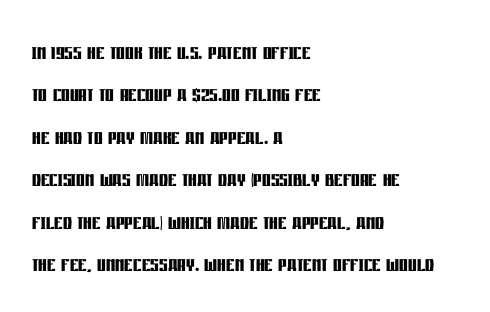
Q: Is the text bold? A: Yes.
Q: Is the text italic (slanted)? A: No, it is upright.
Q: Is the text underlined? A: No.
Q: How is the paragraph aligned? A: Left-aligned.
Q: Is the spacing between letters normal or unusually wide? A: Normal.
Q: Is the spacing between lines tight, normal or loose? A: Normal.
